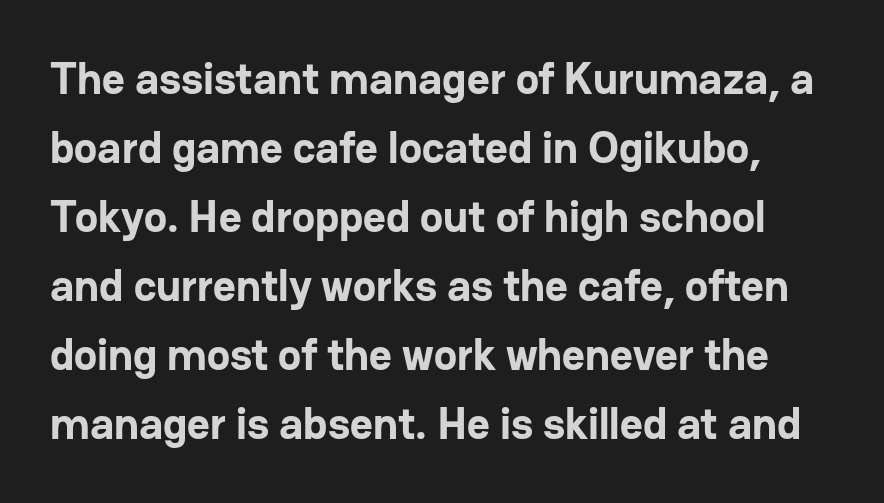
The image shows 44 px bold sans-serif type, upright; set normal line spacing (1.57x), normal letter spacing, not underlined; low stroke contrast and a medium x-height.
